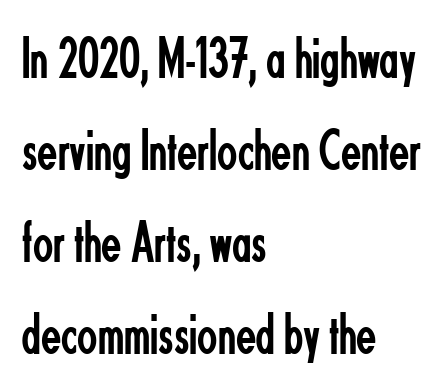
Looks like regular typesetting: each glyph gets only the width it needs. Each new line begins a customary step beneath the previous one. Stroke terminals: plain, sans-serif. Horizontally, the lines are justified to the leading edge only. Quick note: not italic, upright.
